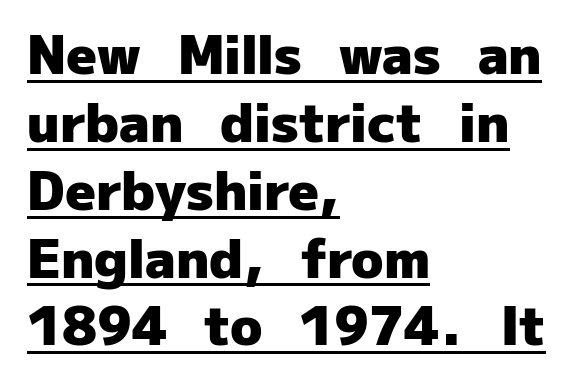
Plenty of ink on the page — the face is bold. Underlining? Definitely there. This sample uses a sans-serif face. Vertically, the passage feels balanced, rows spaced as you'd expect. Compared with typical body copy, the letter spacing here is the same.
